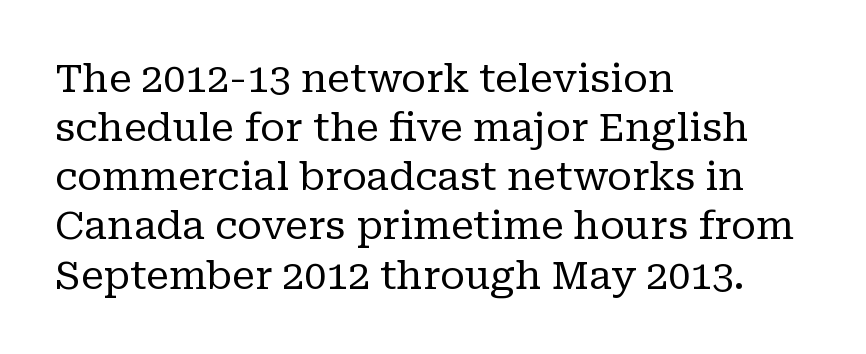
{"serif": "yes", "italic": "no", "bold": "no", "weight": "regular", "width": "normal", "stroke_contrast": "low", "x_height": "medium", "monospaced": "no", "underline": "no", "align": "left", "line_spacing": "normal", "line_spacing_ratio": 1.26, "letter_spacing": "normal", "letter_spacing_em": 0.0, "glyph_px": 39}
